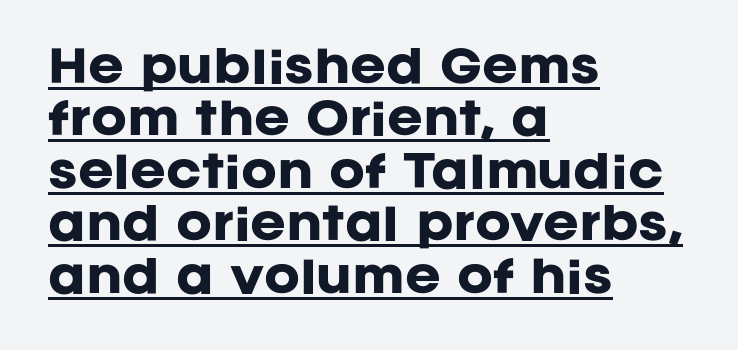
{"serif": "no", "italic": "no", "bold": "yes", "weight": "heavy", "width": "normal", "stroke_contrast": "low", "x_height": "large", "monospaced": "no", "underline": "yes", "align": "left", "line_spacing_ratio": 1.22, "letter_spacing": "normal", "letter_spacing_em": 0.0, "glyph_px": 43}
